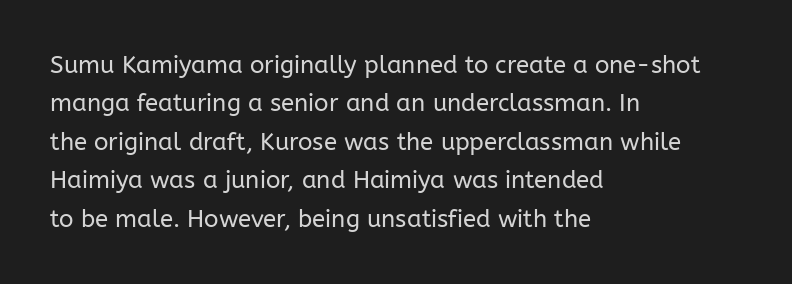
Plain, unruled lines of type. No heavy texture on the line: the type isn't bold. Look at the tracking — it's just the regular setting, nothing added. The axis of the letterforms is exactly vertical. The rows are spaced the way most documents space them.
